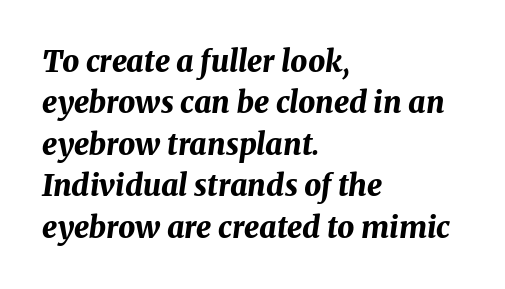
Q: Is the text bold? A: Yes.
Q: Is the text italic (slanted)? A: Yes, it leans right by about 8 degrees.
Q: Is the text underlined? A: No.
Q: How is the paragraph aligned? A: Left-aligned.
Q: Is the spacing between letters normal or unusually wide? A: Normal.
Q: Is the spacing between lines tight, normal or loose? A: Normal.
Q: Width (condensed, normal, or wide)? A: Normal.
Q: Stroke contrast? A: Medium.
Q: x-height? A: Medium.
Q: Monospaced? A: No.
